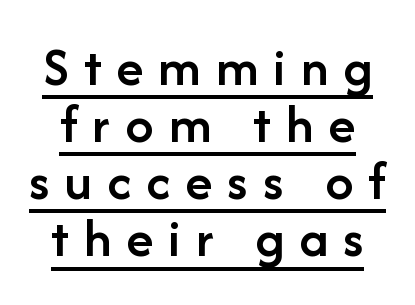
The image shows 56 px semibold sans-serif type, upright; set tight line spacing (1.02x), unusually wide letter spacing (+0.27 em), underlined; low stroke contrast and a medium x-height.
